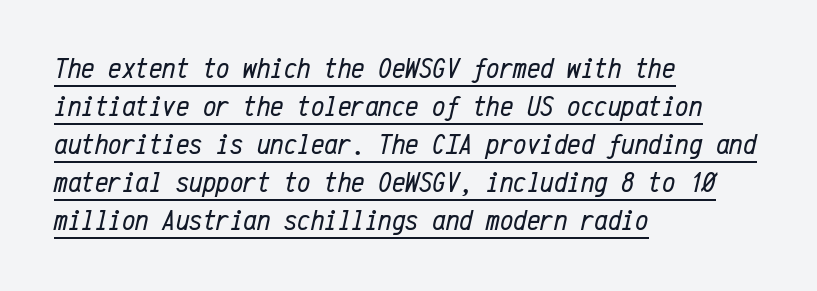
Is there an underline? Yes — a line sits under the letters. The letters march in equal steps, a hallmark of fixed-pitch type. The font is comparable to plain body text, perhaps lighter. These lines keep a tight, regular rhythm from letter to letter.
